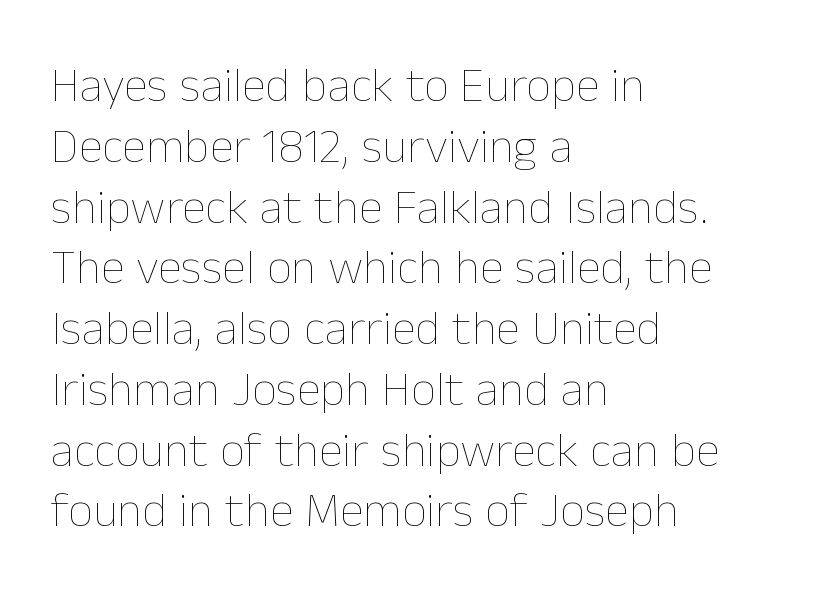
{"italic": "no", "bold": "no", "weight": "thin", "width": "normal", "stroke_contrast": "low", "x_height": "medium", "monospaced": "no", "underline": "no", "align": "left", "line_spacing_ratio": 1.24, "letter_spacing": "normal", "letter_spacing_em": 0.0, "glyph_px": 49}
